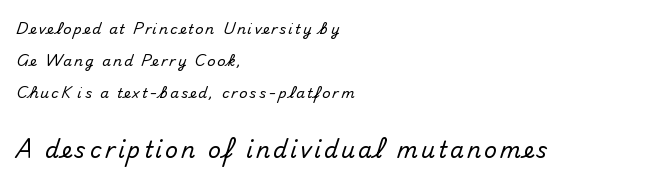
The image shows 22 px text type; set left-aligned, loose line spacing (2.27x), not underlined; the second (bottom) block is 1.57x larger.
